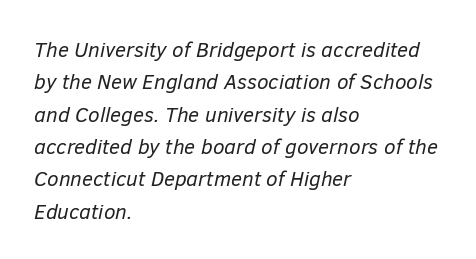
The strokes are not fattened; the text isn't bold. Only glyphs here, with clear space below each row. The passage shown leans; its letterforms are oblique. The lines in this sample share a left origin and differ only in where they stop. A typesetter would call this zero additional tracking.
